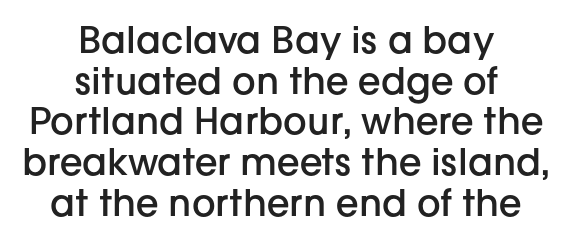
{"serif": "no", "italic": "no", "bold": "semi", "weight": "semibold", "width": "normal", "stroke_contrast": "low", "x_height": "medium", "monospaced": "no", "underline": "no", "align": "center", "line_spacing": "tight", "line_spacing_ratio": 1.1, "letter_spacing": "normal", "letter_spacing_em": 0.0, "glyph_px": 37}
